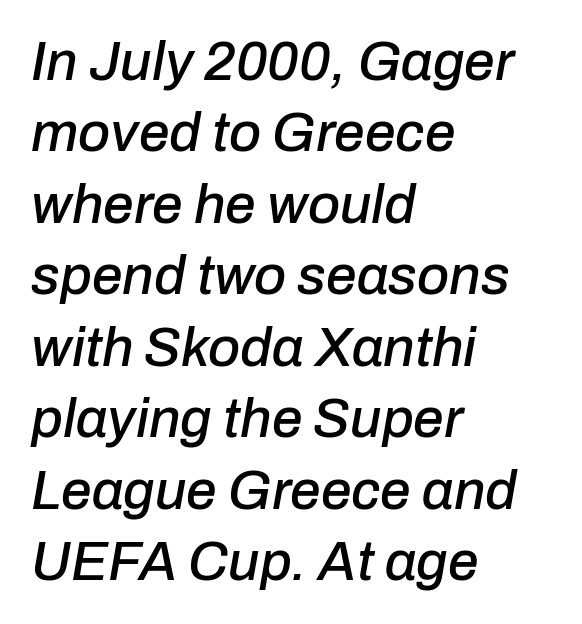
The image shows 55 px text type, italic (leaning right); set left-aligned, normal line spacing (1.3x), normal letter spacing, not underlined; low stroke contrast and a medium x-height.
